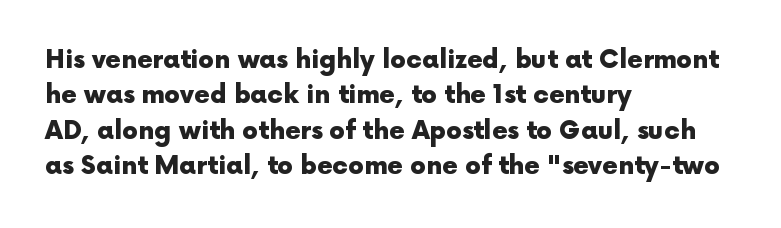
The image shows 25 px bold type, upright; set left-aligned, normal line spacing (1.42x), normal letter spacing, not underlined.
